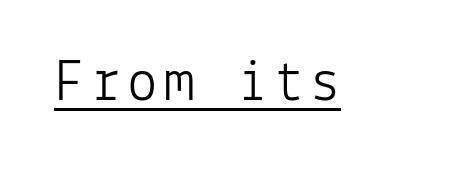
The image shows 61 px light sans-serif type, upright, monospaced; set underlined; low stroke contrast and a medium x-height.
